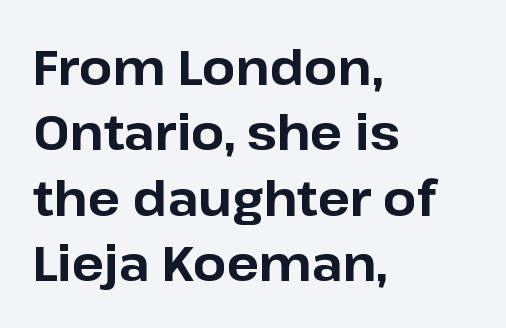
This sample has the flowing, uneven cadence of proportional lettering. Look at the stroke-to-counter ratio: heavy, a bold. A student would call this left alignment; a typographer would say flush left, rag right. Stroke terminals: plain, sans-serif. Compared with typical body copy, the letter spacing here is the same. The axis of the letterforms is exactly vertical.
